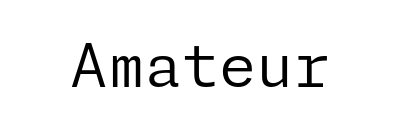
This is roman type, the default non-slanted kind. Compared with typical body copy, the letter spacing here is the same. Is this a sans? Yes — the strokes have no serifs. The gap between lines stays unmarked.
